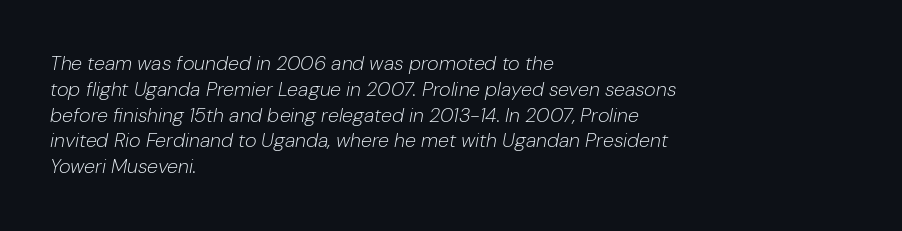
{"italic": "yes", "lean": "right", "slant_degrees": 10, "bold": "no", "underline": "no", "align": "left", "line_spacing": "normal", "line_spacing_ratio": 1.29, "letter_spacing": "normal", "letter_spacing_em": 0.0, "glyph_px": 20}
